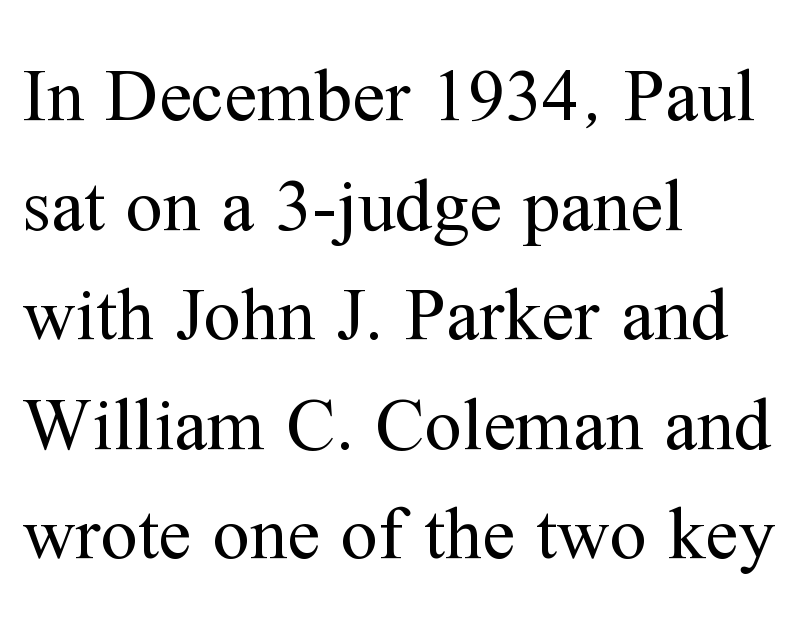
Q: Is the text bold? A: No.
Q: Is the text italic (slanted)? A: No, it is upright.
Q: Is the typeface a serif or a sans-serif typeface? A: Serif.
Q: Is the text underlined? A: No.
Q: How is the paragraph aligned? A: Left-aligned.
Q: Is the spacing between letters normal or unusually wide? A: Normal.
Q: Is the spacing between lines tight, normal or loose? A: Normal.
Q: Width (condensed, normal, or wide)? A: Normal.
Q: Stroke contrast? A: Medium.
Q: x-height? A: Medium.
Q: Monospaced? A: No.
